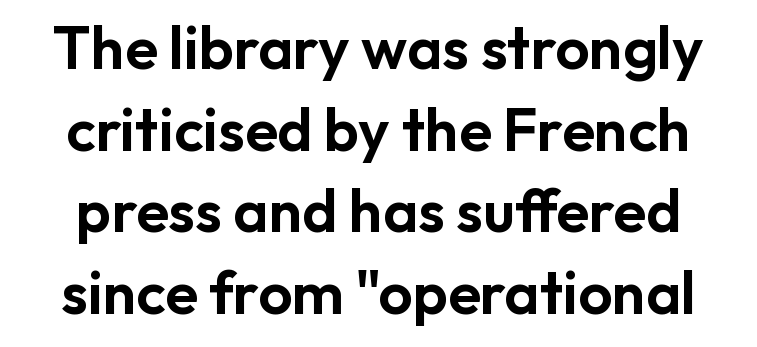
The image shows 60 px sans-serif type, upright; set normal line spacing (1.36x), normal letter spacing, not underlined; low stroke contrast and a medium x-height.
